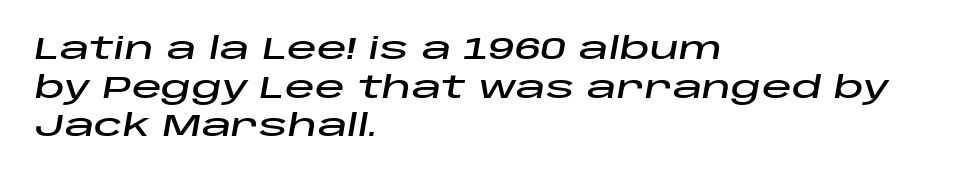
Q: Is the text italic (slanted)? A: Yes, it leans right by about 10 degrees.
Q: Is the text underlined? A: No.
Q: How is the paragraph aligned? A: Left-aligned.
Q: Is the spacing between letters normal or unusually wide? A: Normal.
Q: Is the spacing between lines tight, normal or loose? A: Normal.
Q: Width (condensed, normal, or wide)? A: Wide.
Q: Stroke contrast? A: Low.
Q: x-height? A: Large.
Q: Monospaced? A: No.
